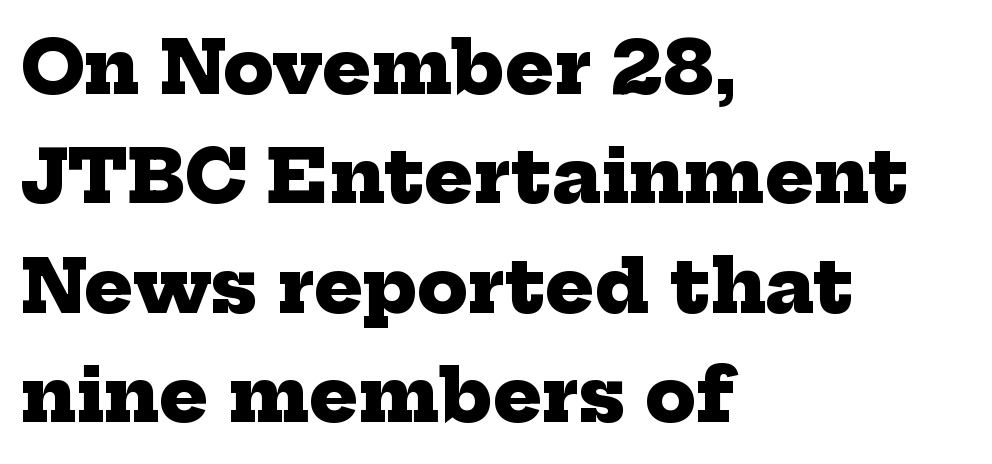
Q: Is the text bold? A: Yes.
Q: Is the typeface a serif or a sans-serif typeface? A: Serif.
Q: Is the text underlined? A: No.
Q: How is the paragraph aligned? A: Left-aligned.
Q: Is the spacing between letters normal or unusually wide? A: Normal.
Q: Is the spacing between lines tight, normal or loose? A: Normal.
Q: Width (condensed, normal, or wide)? A: Normal.
Q: Stroke contrast? A: Low.
Q: x-height? A: Medium.
Q: Monospaced? A: No.
